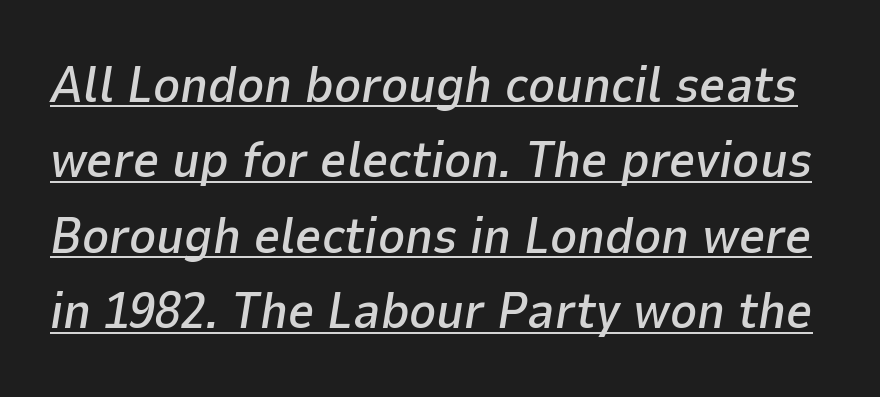
Q: Is the text italic (slanted)? A: Yes, it leans right by about 9 degrees.
Q: Is the text underlined? A: Yes.
Q: Is the spacing between letters normal or unusually wide? A: Normal.
Q: Is the spacing between lines tight, normal or loose? A: Normal.
Q: Width (condensed, normal, or wide)? A: Normal.
Q: Stroke contrast? A: Low.
Q: x-height? A: Medium.
Q: Monospaced? A: No.
